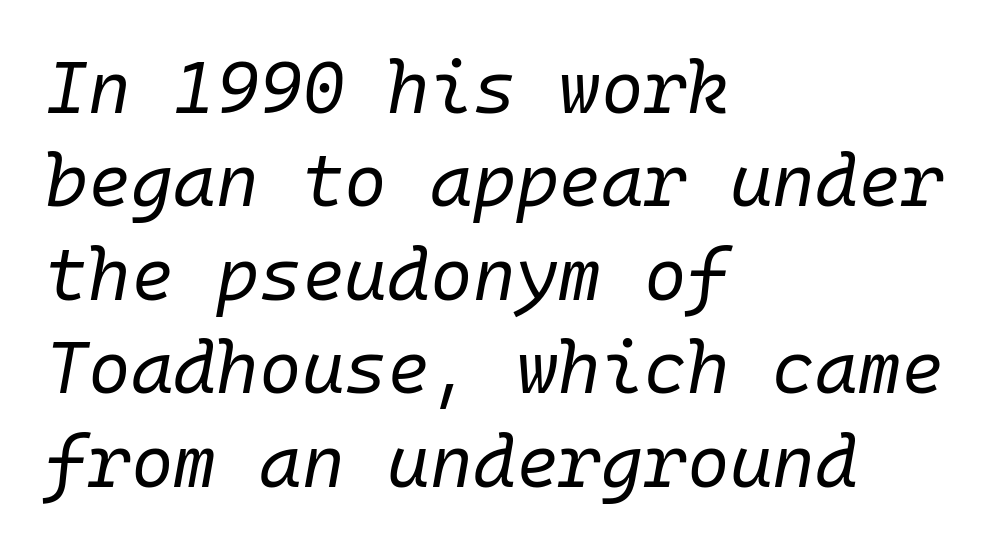
The image shows 73 px regular-weight type, italic (leaning right), monospaced; set left-aligned, normal line spacing (1.28x), normal letter spacing, not underlined; low stroke contrast and a medium x-height.
